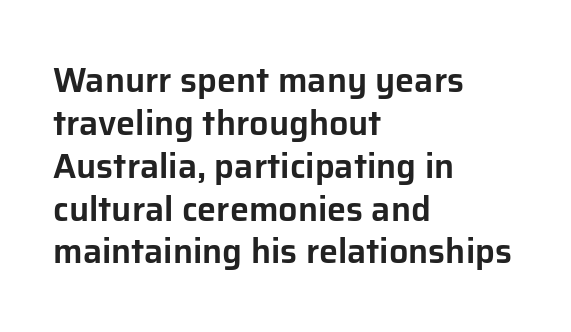
{"serif": "no", "italic": "no", "width": "normal", "stroke_contrast": "low", "x_height": "medium", "monospaced": "no", "underline": "no", "align": "left", "line_spacing": "normal", "line_spacing_ratio": 1.26, "letter_spacing": "normal", "letter_spacing_em": 0.0, "glyph_px": 34}
